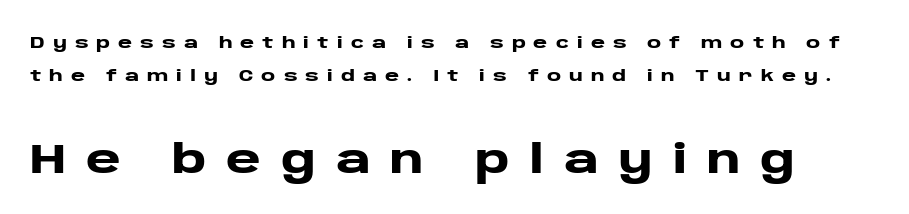
Q: Is the text bold? A: Yes.
Q: Is the text italic (slanted)? A: No, it is upright.
Q: Is the typeface a serif or a sans-serif typeface? A: Sans-serif.
Q: Is the text underlined? A: No.
Q: Is the spacing between letters normal or unusually wide? A: Unusually wide.
Q: Is the spacing between lines tight, normal or loose? A: Loose.
Q: Which block of text is set in a larger size, the first (top) or the second (bottom)? A: The second (bottom) one.
Q: Width (condensed, normal, or wide)? A: Wide.
Q: Stroke contrast? A: Low.
Q: x-height? A: Large.
Q: Monospaced? A: No.
